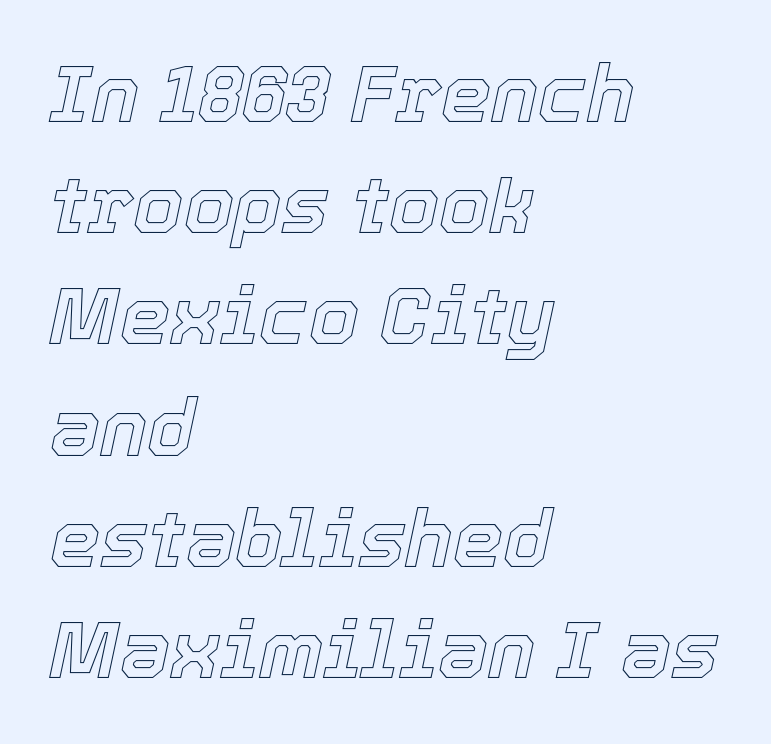
{"italic": "yes", "lean": "right", "slant_degrees": 12, "width": "normal", "x_height": "medium", "monospaced": "no", "underline": "no", "align": "left", "line_spacing": "normal", "line_spacing_ratio": 1.39, "letter_spacing": "normal", "letter_spacing_em": 0.0, "glyph_px": 80}
